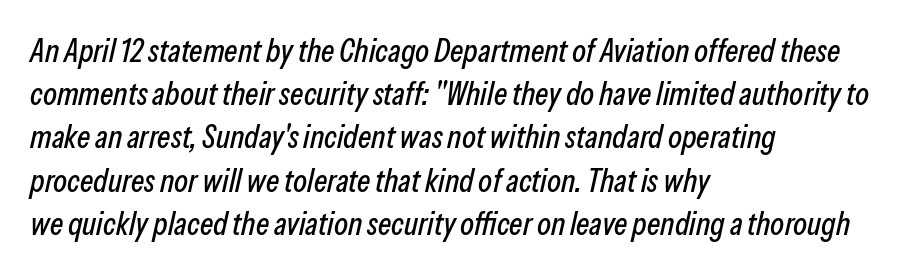
Q: Is the text italic (slanted)? A: Yes, it leans right by about 13 degrees.
Q: Is the text underlined? A: No.
Q: How is the paragraph aligned? A: Left-aligned.
Q: Is the spacing between letters normal or unusually wide? A: Normal.
Q: Is the spacing between lines tight, normal or loose? A: Normal.
Q: Width (condensed, normal, or wide)? A: Condensed.
Q: Stroke contrast? A: Low.
Q: x-height? A: Medium.
Q: Monospaced? A: No.
